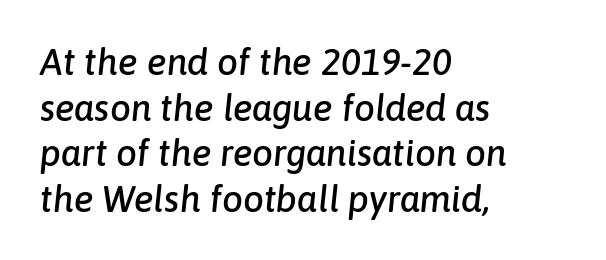
Q: Is the text italic (slanted)? A: Yes, it leans right by about 6 degrees.
Q: Is the text underlined? A: No.
Q: How is the paragraph aligned? A: Left-aligned.
Q: Is the spacing between letters normal or unusually wide? A: Normal.
Q: Width (condensed, normal, or wide)? A: Normal.
Q: Stroke contrast? A: Low.
Q: x-height? A: Medium.
Q: Monospaced? A: No.
